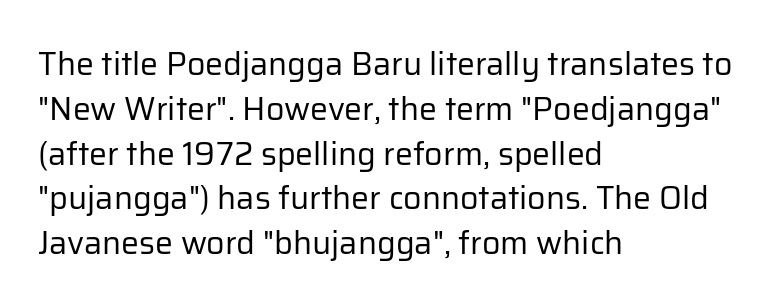
Do the characters align in a grid? No, the font is proportional. Leading matches the norm, producing a regular column. The ragged edge is on the right, which tells us the setting is flush left. Ink coverage per letter is moderate at most. Honestly, the letter spacing is just normal — you wouldn't notice it. Nope, no serifs anywhere on these letters.
